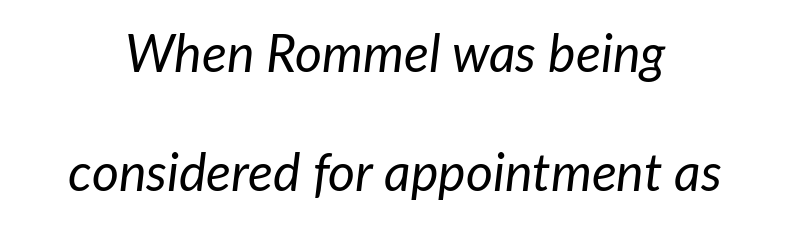
Letters have the restrained weight of plain body copy at most. You could fit nearly another row in the gap between these rows. Descender tails drop into unmarked territory. This sample has the flowing, uneven cadence of proportional lettering. There is no visible air inserted between adjacent glyphs.
